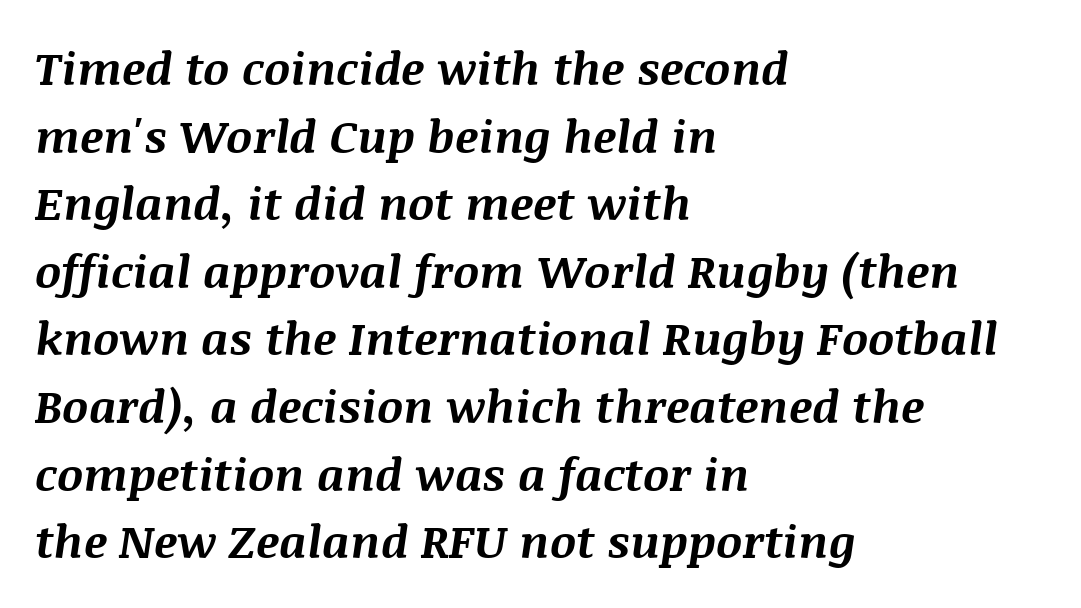
Caption: multi-line text, flush left, ragged right. The characters look thick and weighty, a clear bold. The zone under the glyphs is completely vacant. Think of a printed novel: that variable character pitch is what you see here. Baseline-to-baseline distance is the conventional proportion of letter height. Words appear dense and cohesive because spacing is normal.
